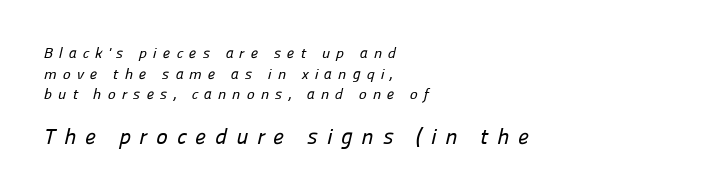
{"underline": "no", "align": "left", "line_spacing": "normal", "line_spacing_ratio": 1.38, "letter_spacing": "wide", "letter_spacing_em": 0.4, "larger_block": "second", "size_ratio": 1.47, "glyph_px": 22}
